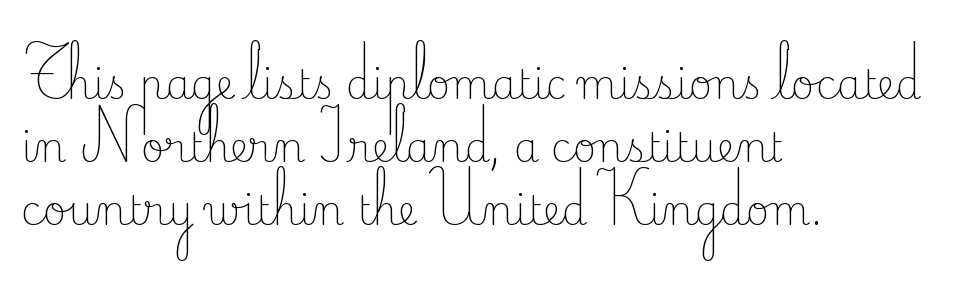
{"serif": "yes", "italic": "no", "bold": "no", "weight": "light", "width": "normal", "stroke_contrast": "low", "x_height": "small", "monospaced": "no", "underline": "no", "align": "left", "line_spacing": "normal", "line_spacing_ratio": 1.57, "letter_spacing": "normal", "letter_spacing_em": 0.0, "glyph_px": 40}
